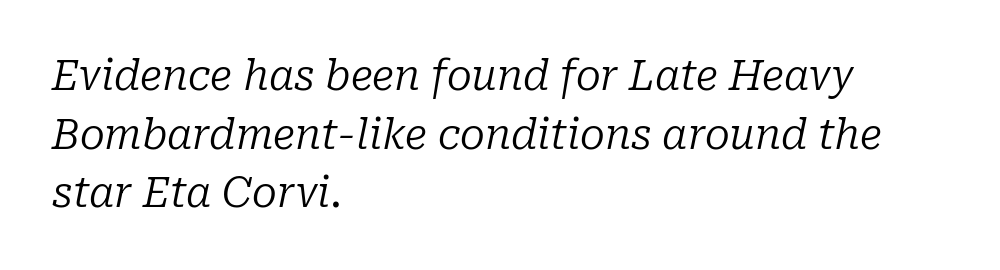
The image shows 41 px regular-weight serif type, italic (leaning right); set left-aligned, normal line spacing (1.43x), normal letter spacing, not underlined; low stroke contrast and a medium x-height.
